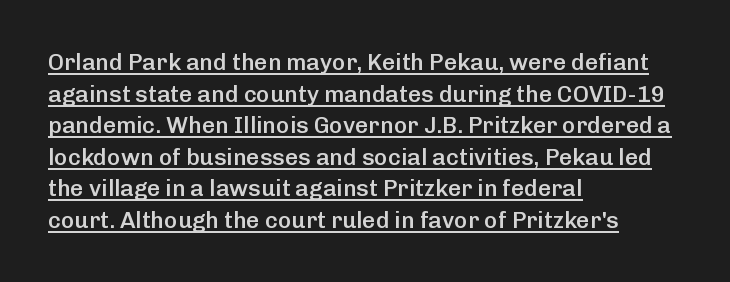
The image shows 23 px text type, upright; set left-aligned, normal line spacing (1.37x), normal letter spacing, underlined.
